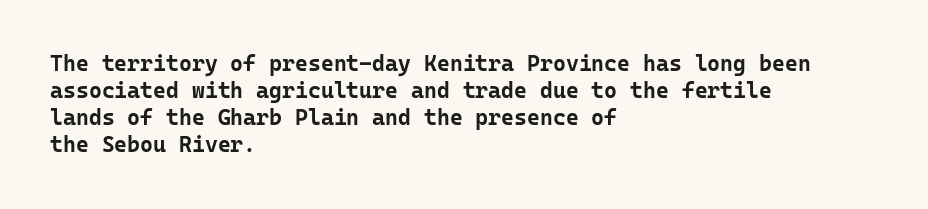
The image shows 22 px bold type, upright; set left-aligned, line spacing 1.23x, normal letter spacing, not underlined.
